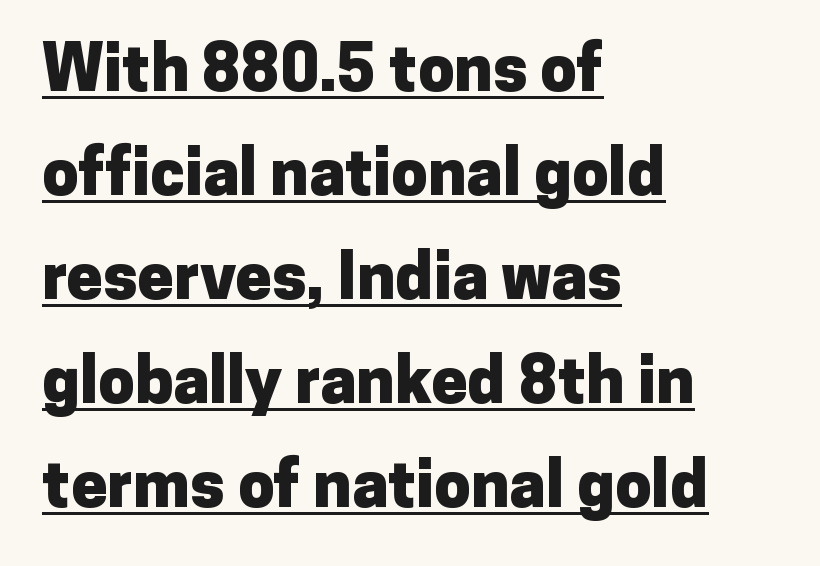
{"serif": "no", "italic": "no", "bold": "yes", "weight": "heavy", "width": "normal", "stroke_contrast": "low", "x_height": "medium", "monospaced": "no", "underline": "yes", "align": "left", "line_spacing": "normal", "line_spacing_ratio": 1.6, "letter_spacing": "normal", "letter_spacing_em": 0.0, "glyph_px": 65}
